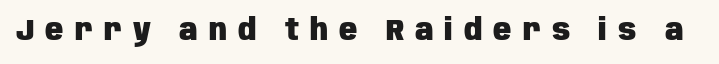
The image shows 30 px heavy, condensed sans-serif type, upright; set unusually wide letter spacing (+0.37 em), not underlined; low stroke contrast and a large x-height.
